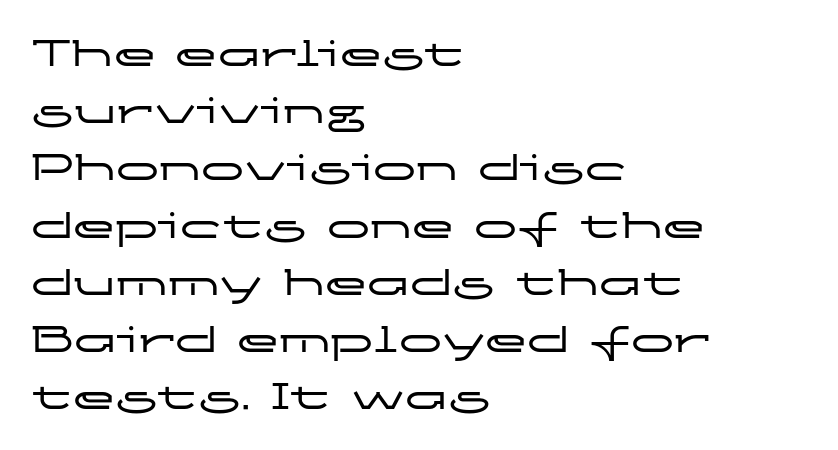
{"serif": "no", "italic": "no", "width": "wide", "stroke_contrast": "low", "x_height": "medium", "monospaced": "no", "underline": "no", "align": "left", "line_spacing": "normal", "line_spacing_ratio": 1.33, "letter_spacing": "normal", "letter_spacing_em": 0.0, "glyph_px": 43}
